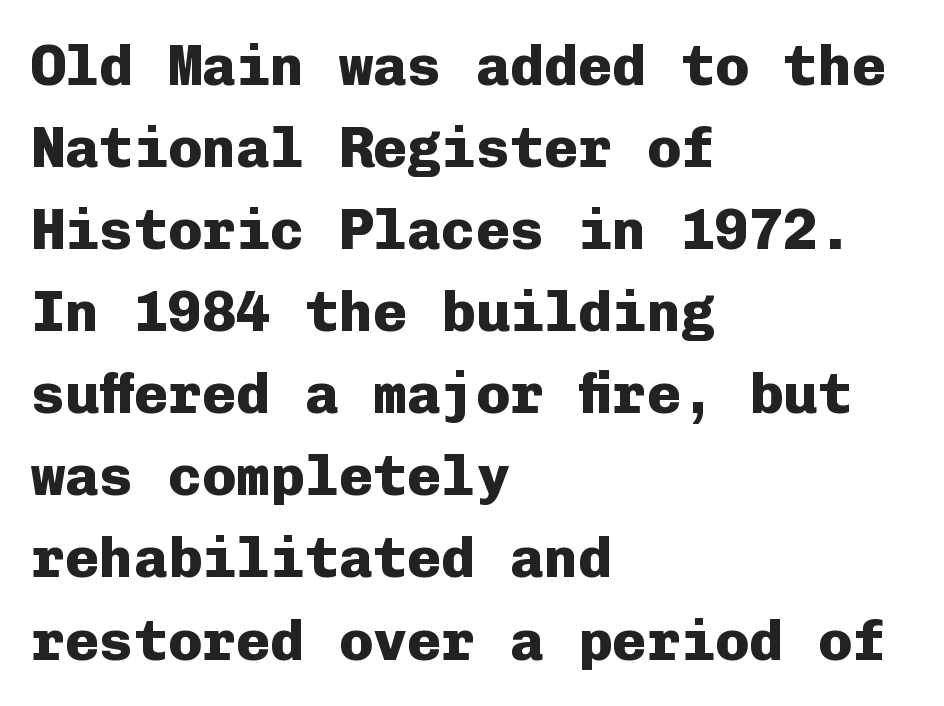
{"serif": "no", "italic": "no", "bold": "yes", "weight": "heavy", "width": "normal", "stroke_contrast": "low", "x_height": "medium", "monospaced": "yes", "underline": "no", "align": "left", "line_spacing": "normal", "line_spacing_ratio": 1.44, "letter_spacing": "normal", "letter_spacing_em": 0.0, "glyph_px": 57}
